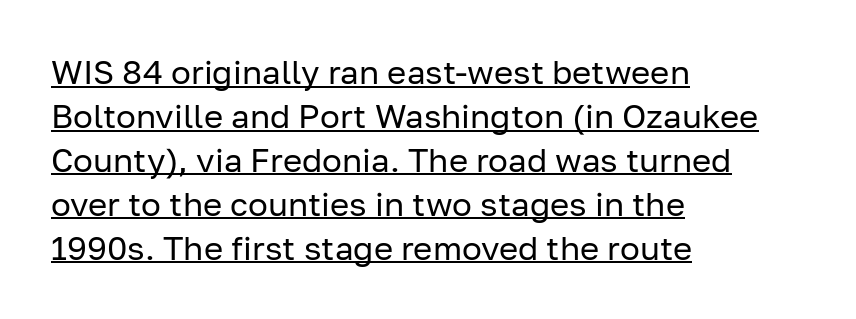
Q: Is the text bold? A: No.
Q: Is the text italic (slanted)? A: No, it is upright.
Q: Is the typeface a serif or a sans-serif typeface? A: Sans-serif.
Q: Is the text underlined? A: Yes.
Q: How is the paragraph aligned? A: Left-aligned.
Q: Is the spacing between letters normal or unusually wide? A: Normal.
Q: Is the spacing between lines tight, normal or loose? A: Normal.
Q: Width (condensed, normal, or wide)? A: Normal.
Q: Stroke contrast? A: Low.
Q: x-height? A: Medium.
Q: Monospaced? A: No.
